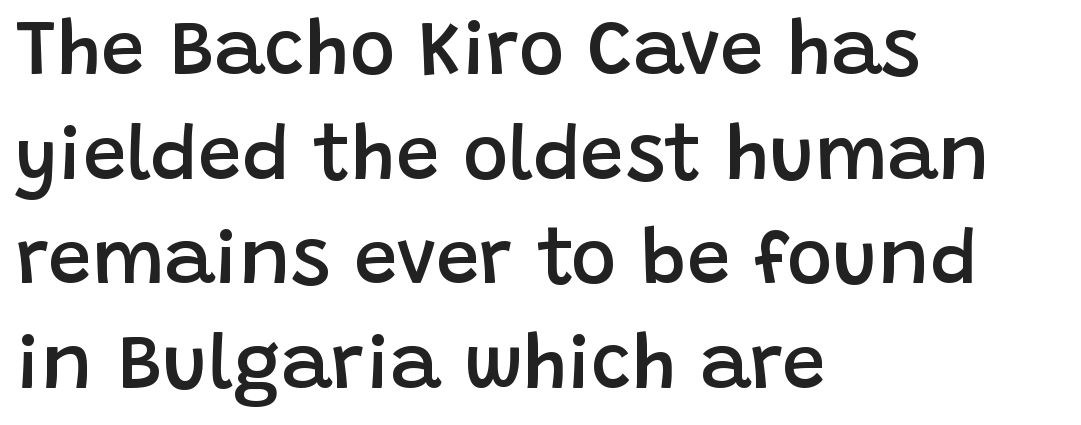
Does the weight exceed regular? Yes, but only to semibold. Layout note: lines flush left. The font's upright variant was chosen for this text. Honestly, there is no underline to notice here at all.
